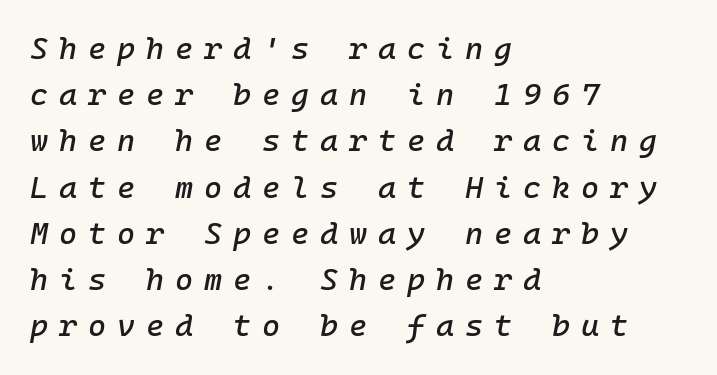
The image shows 31 px text type, italic (leaning right), monospaced; set left-aligned, normal line spacing (1.49x), unusually wide letter spacing (+0.35 em), not underlined; low stroke contrast and a medium x-height.
